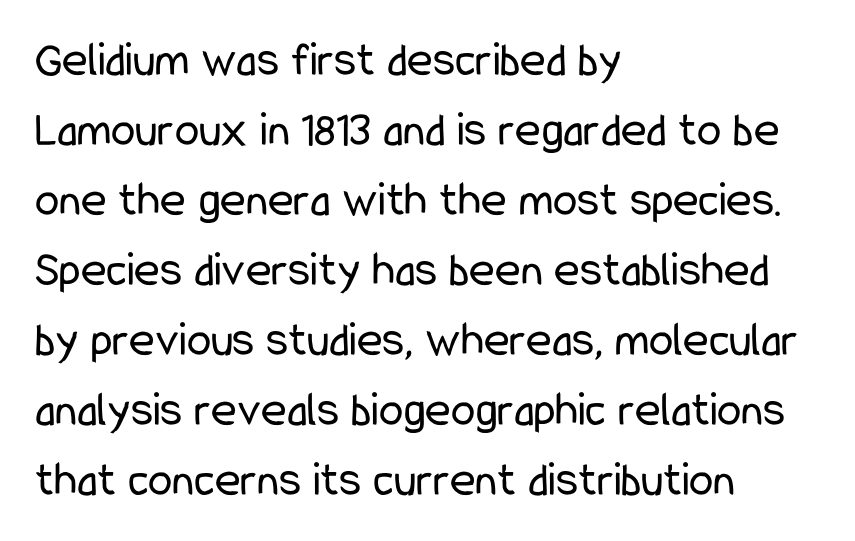
The specimen omits any rule beneath the text block's lines. Stroke thickness stays within the range of a standard reading face or lighter. Vertical spacing — default. Compared with a centered layout, this one pins lines to the left instead.
